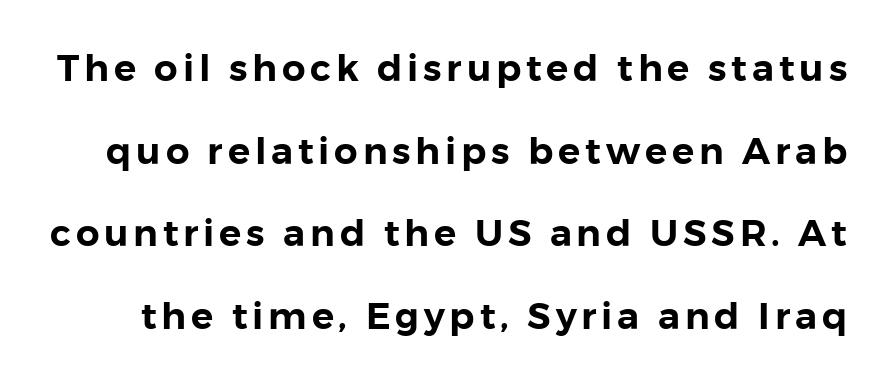
The space directly below the letters is spotless. A typesetter would call this proportional, since set widths differ per character. Notice the wide empty band between every row — that's loose leading. Designer's note — italics off, roman on. Check where the strokes stop: nothing finishes them off — pure sans.
